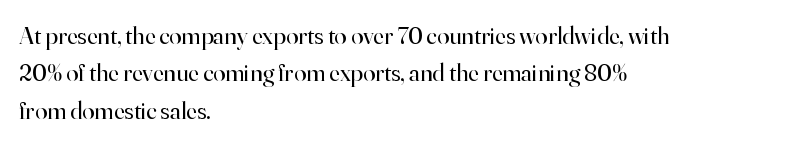
The image shows 25 px text type, upright; set left-aligned, normal line spacing (1.5x), normal letter spacing, not underlined.
